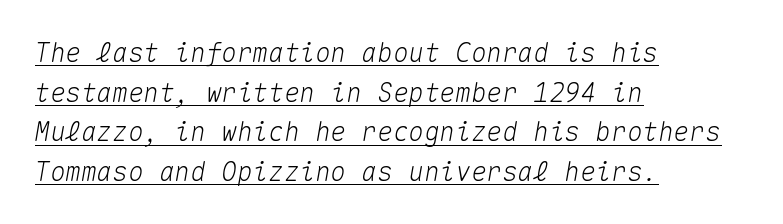
Q: Is the text italic (slanted)? A: Yes, it leans right by about 10 degrees.
Q: Is the text underlined? A: Yes.
Q: How is the paragraph aligned? A: Left-aligned.
Q: Is the spacing between letters normal or unusually wide? A: Normal.
Q: Is the spacing between lines tight, normal or loose? A: Normal.
